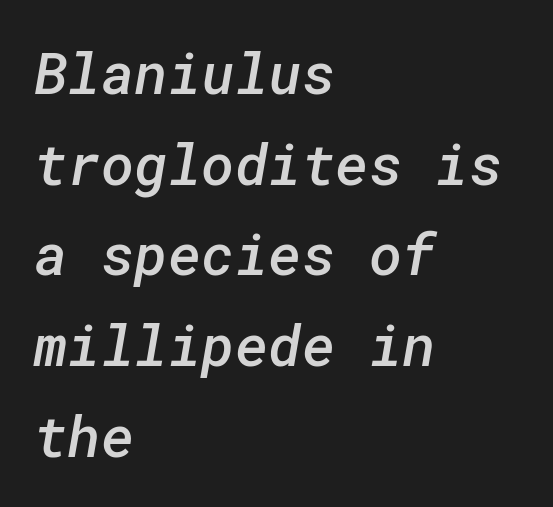
{"serif": "no", "bold": "semi", "weight": "semibold", "width": "normal", "stroke_contrast": "low", "x_height": "medium", "underline": "no", "align": "left", "line_spacing": "normal", "line_spacing_ratio": 1.59, "letter_spacing": "normal", "letter_spacing_em": 0.0, "glyph_px": 57}
